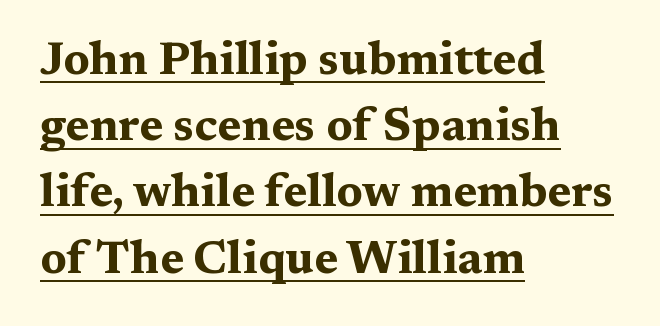
The image shows 46 px bold, wide serif type, upright; set left-aligned, normal line spacing (1.44x), normal letter spacing, underlined; medium stroke contrast and a medium x-height.
